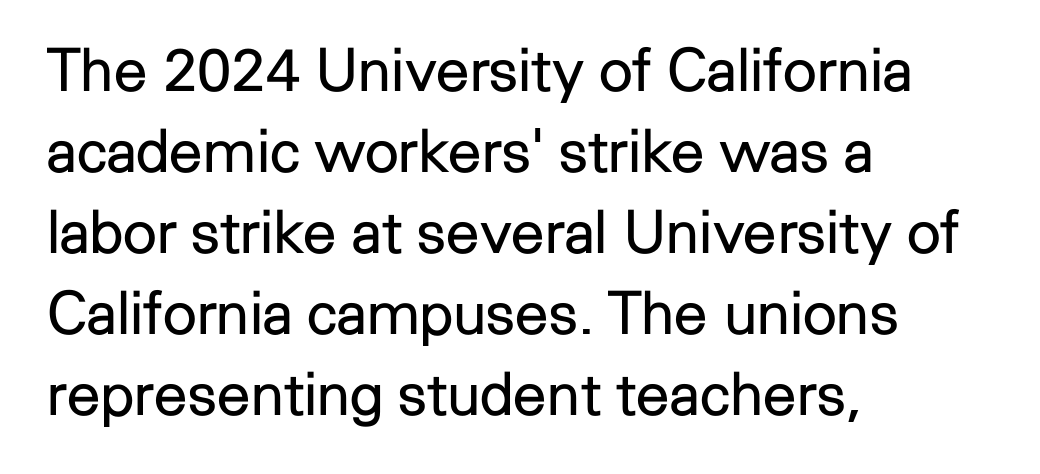
Each letter's strokes conclude bluntly, with no projecting serifs. Think standard paragraph weight, or any step lighter than that. Nobody drew a line under any word here. Standard letterfit; no display-style spreading of the glyphs. The rendering anchors every line to the left-hand side. This sample uses an upright cut, with every glyph sitting square on the baseline.
